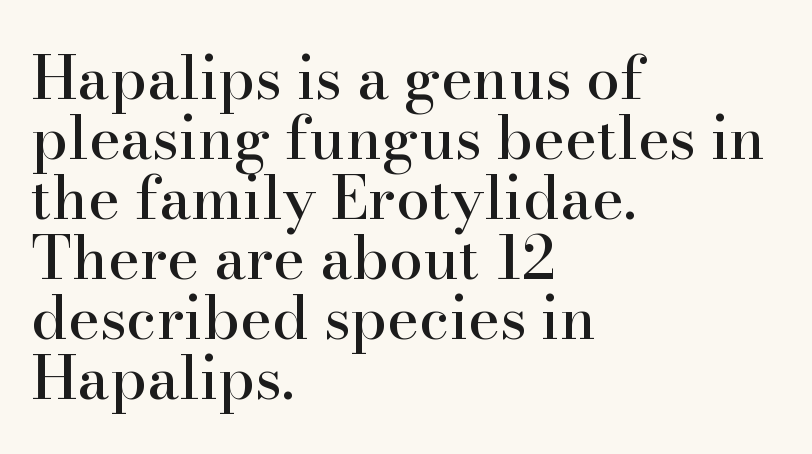
Each new line begins almost immediately beneath the previous one. Honestly, the letter spacing is just normal — you wouldn't notice it. Little horizontal feet cap the strokes, marking this as serif type. Character widths vary here, with narrow letters taking less room than wide ones. If you drew a line through each stem, it would be perfectly vertical.
